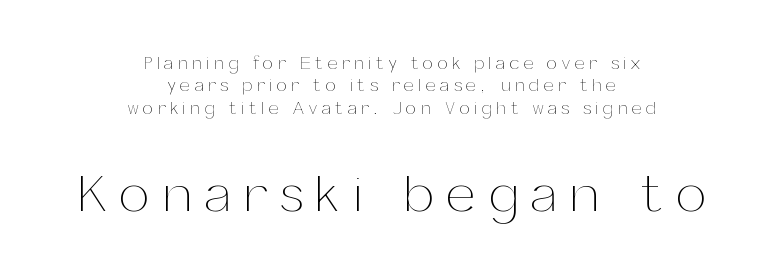
Do the characters align in a grid? No, the font is proportional. The letters look calm and open, with moderate or lighter stems. It's the straight-up-and-down kind of type. There is plenty of visible air inserted between adjacent glyphs. Character size in the trailing block exceeds that of the leading block.
